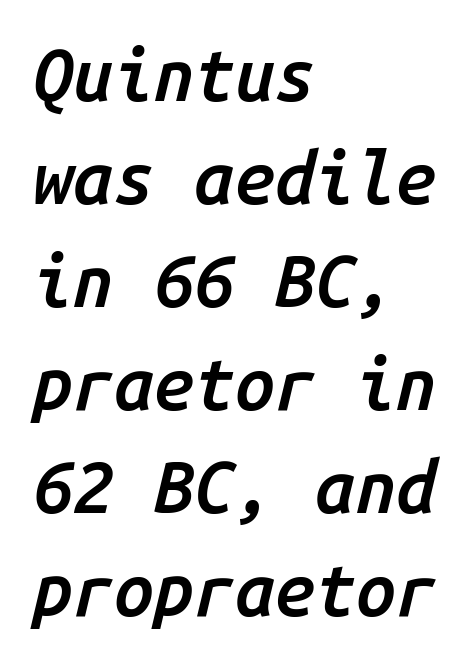
Q: Is the text bold? A: Semi-bold.
Q: Is the text italic (slanted)? A: Yes, it leans right by about 14 degrees.
Q: Is the text underlined? A: No.
Q: How is the paragraph aligned? A: Left-aligned.
Q: Is the spacing between letters normal or unusually wide? A: Normal.
Q: Is the spacing between lines tight, normal or loose? A: Normal.
Q: Width (condensed, normal, or wide)? A: Normal.
Q: Stroke contrast? A: Low.
Q: x-height? A: Medium.
Q: Monospaced? A: Yes.
